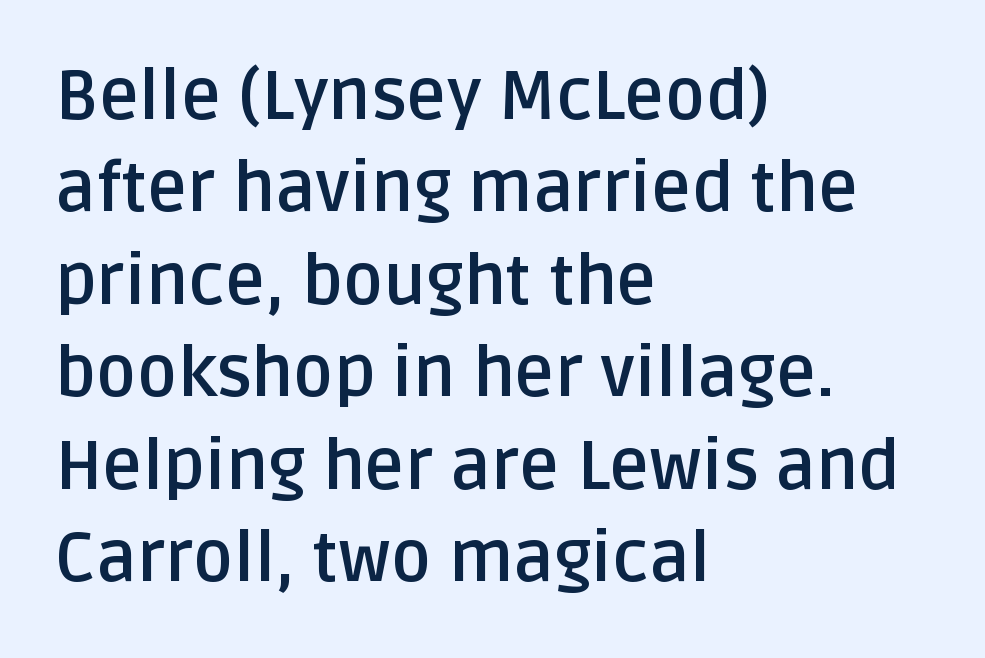
Students, observe: this is what conventionally led text looks like. A full-strength bold gives these letters their thick strokes. A roman cut, with each character standing at attention. Visually the block forms a straight wall on the left and a jagged coastline on the right. Letterform terminals end flat and unadorned throughout the passage. Think of a printed novel: that variable character pitch is what you see here.
